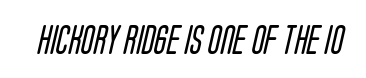
The image shows 29 px regular-weight, condensed sans-serif type; set normal letter spacing, not underlined; low stroke contrast and a large x-height.
